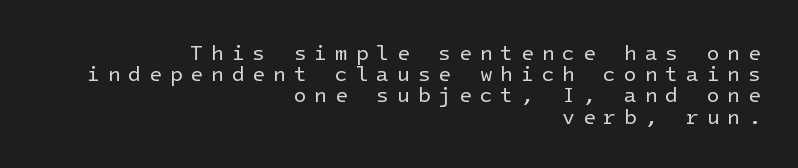
A clean baseline with only descenders dipping below it. Honestly, the rows look squashed on top of each other. Substantial extra tracking has been applied to these lines. The strokes are not fattened; the text isn't bold.
